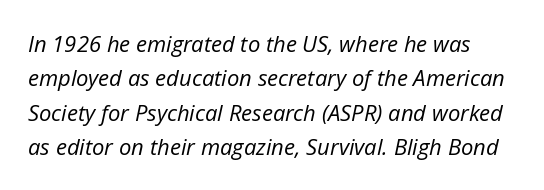
{"italic": "yes", "lean": "right", "slant_degrees": 12, "bold": "no", "underline": "no", "line_spacing": "normal", "line_spacing_ratio": 1.56, "letter_spacing": "normal", "letter_spacing_em": 0.0, "glyph_px": 22}
